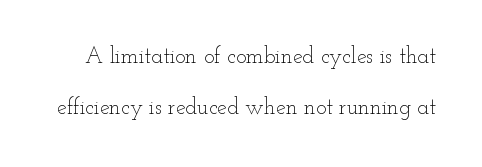
Q: Is the text bold? A: No.
Q: Is the text italic (slanted)? A: No, it is upright.
Q: Is the text underlined? A: No.
Q: Is the spacing between letters normal or unusually wide? A: Normal.
Q: Is the spacing between lines tight, normal or loose? A: Loose.
